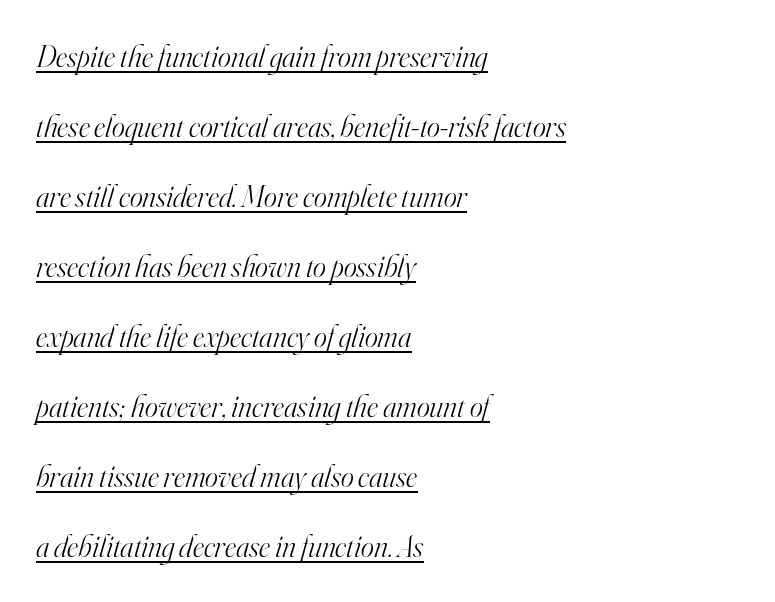
Q: Is the text bold? A: No.
Q: Is the text italic (slanted)? A: Yes, it leans right by about 16 degrees.
Q: Is the typeface a serif or a sans-serif typeface? A: Serif.
Q: Is the text underlined? A: Yes.
Q: How is the paragraph aligned? A: Left-aligned.
Q: Is the spacing between letters normal or unusually wide? A: Normal.
Q: Is the spacing between lines tight, normal or loose? A: Loose.
Q: Width (condensed, normal, or wide)? A: Normal.
Q: Stroke contrast? A: High.
Q: x-height? A: Small.
Q: Monospaced? A: No.
